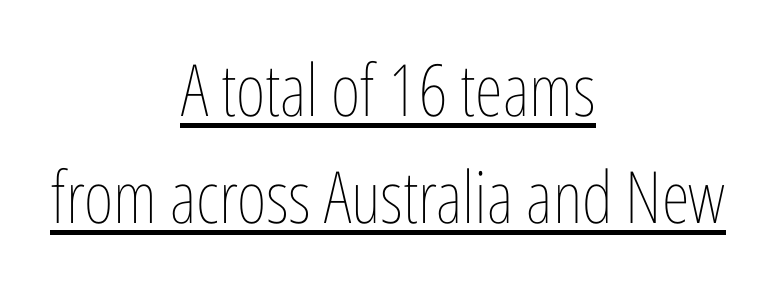
The image shows 72 px thin, condensed type, upright; set centered, normal line spacing (1.48x), normal letter spacing, underlined; low stroke contrast and a medium x-height.
